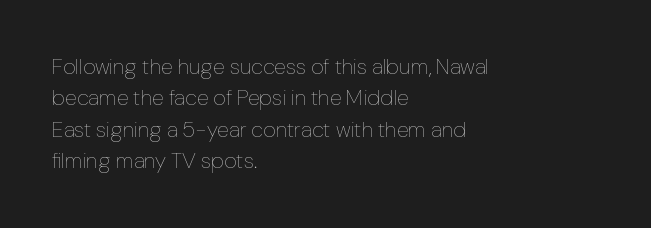
The line-height multiplier appears to be the usual default. The ragged edge is on the right, which tells us the setting is flush left. A typesetter would mark this as roman, not italic. This sample uses plain, unmodified letter spacing. No letter is thick-stroked: the sample isn't bold.
